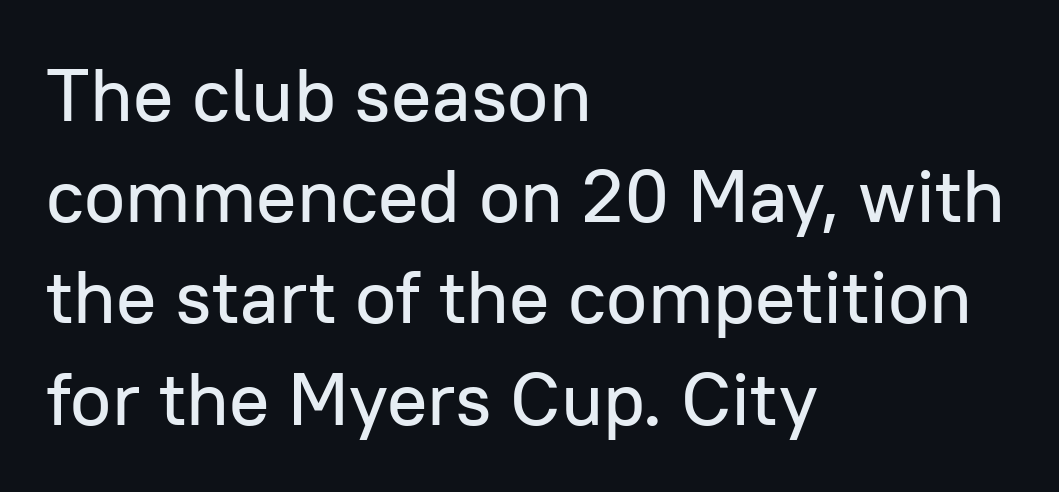
These lines are composed in type without serifs. Nobody drew a line under any word here. This sample has the flowing, uneven cadence of proportional lettering. Honestly, the letter spacing is just normal — you wouldn't notice it. Reading down the column, the eye jumps a familiar distance to each next line.
